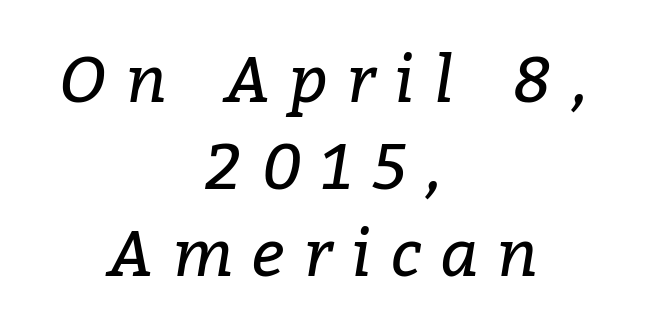
Q: Is the text bold? A: No.
Q: Is the text italic (slanted)? A: Yes, it leans right by about 9 degrees.
Q: Is the typeface a serif or a sans-serif typeface? A: Serif.
Q: Is the text underlined? A: No.
Q: How is the paragraph aligned? A: Centered.
Q: Is the spacing between letters normal or unusually wide? A: Unusually wide.
Q: Is the spacing between lines tight, normal or loose? A: Normal.
Q: Width (condensed, normal, or wide)? A: Normal.
Q: Stroke contrast? A: Low.
Q: x-height? A: Medium.
Q: Monospaced? A: No.
